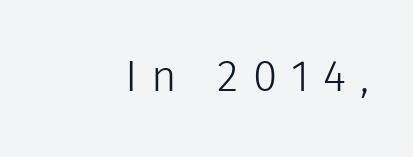
Q: Is the text bold? A: No.
Q: Is the text italic (slanted)? A: No, it is upright.
Q: Is the typeface a serif or a sans-serif typeface? A: Sans-serif.
Q: Is the text underlined? A: No.
Q: Is the spacing between letters normal or unusually wide? A: Unusually wide.
Q: Width (condensed, normal, or wide)? A: Normal.
Q: x-height? A: Medium.
Q: Monospaced? A: No.
